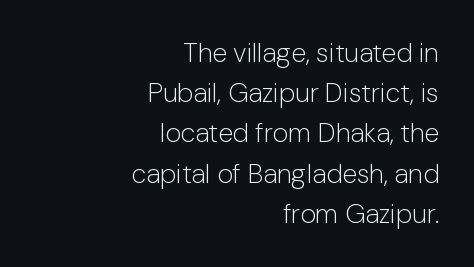
{"italic": "no", "bold": "no", "underline": "no", "align": "right", "line_spacing": "normal", "line_spacing_ratio": 1.49, "letter_spacing": "normal", "letter_spacing_em": 0.0, "glyph_px": 27}
